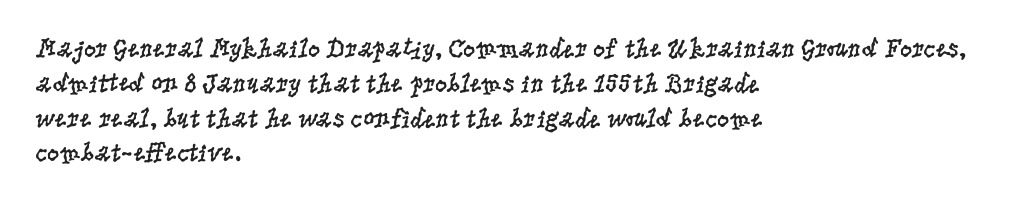
{"bold": "no", "underline": "no", "align": "left", "line_spacing": "normal", "line_spacing_ratio": 1.29, "letter_spacing": "normal", "letter_spacing_em": 0.0, "glyph_px": 27}
